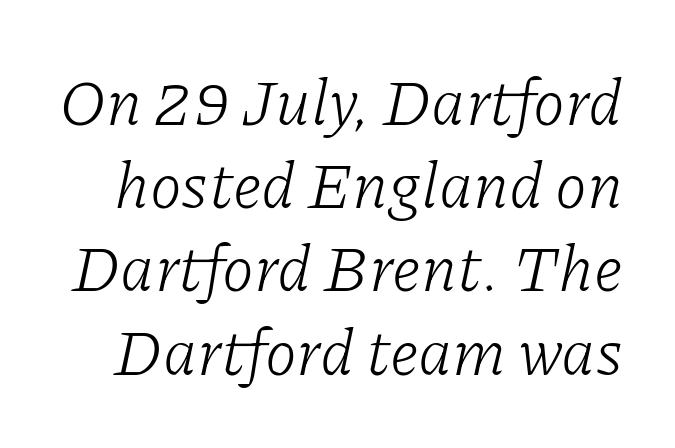
{"serif": "yes", "italic": "yes", "lean": "right", "slant_degrees": 11, "bold": "no", "weight": "light", "width": "normal", "stroke_contrast": "low", "x_height": "medium", "monospaced": "no", "underline": "no", "line_spacing": "normal", "line_spacing_ratio": 1.28, "letter_spacing": "normal", "letter_spacing_em": 0.0, "glyph_px": 65}
